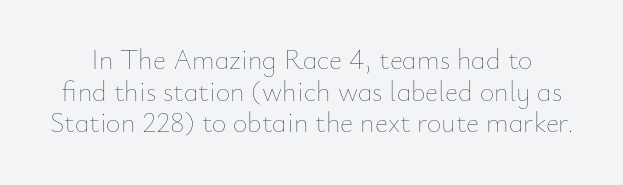
Q: Is the text bold? A: No.
Q: Is the text italic (slanted)? A: No, it is upright.
Q: Is the text underlined? A: No.
Q: Is the spacing between letters normal or unusually wide? A: Normal.
Q: Is the spacing between lines tight, normal or loose? A: Tight.
Q: Width (condensed, normal, or wide)? A: Normal.
Q: Stroke contrast? A: Low.
Q: x-height? A: Small.
Q: Monospaced? A: No.
